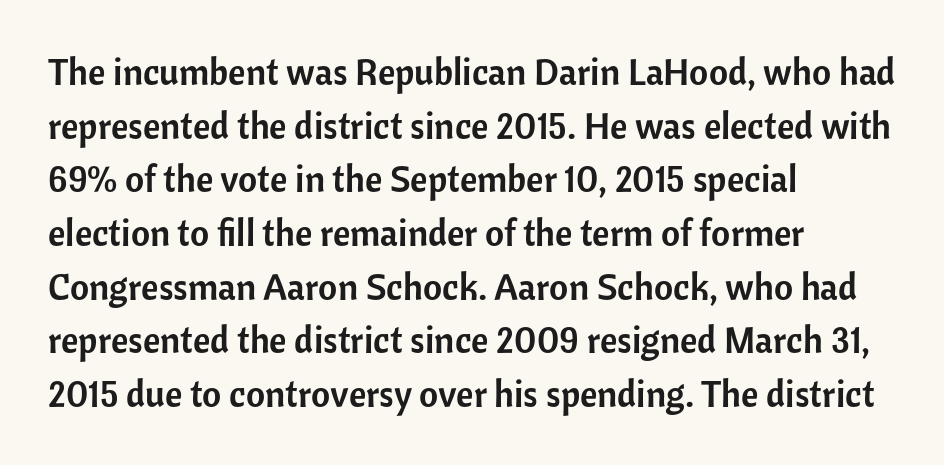
Q: Is the text italic (slanted)? A: No, it is upright.
Q: Is the typeface a serif or a sans-serif typeface? A: Sans-serif.
Q: Is the text underlined? A: No.
Q: How is the paragraph aligned? A: Left-aligned.
Q: Is the spacing between letters normal or unusually wide? A: Normal.
Q: Is the spacing between lines tight, normal or loose? A: Normal.
Q: Width (condensed, normal, or wide)? A: Normal.
Q: Stroke contrast? A: Low.
Q: x-height? A: Medium.
Q: Monospaced? A: No.
